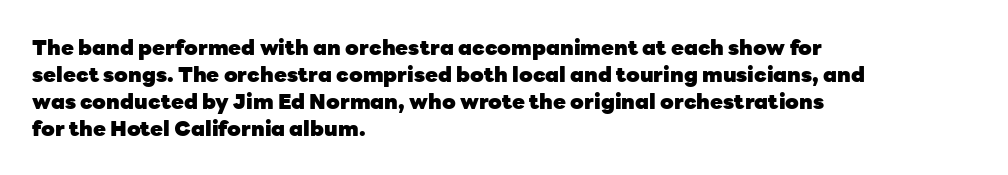
{"italic": "no", "bold": "yes", "underline": "no", "align": "left", "line_spacing": "normal", "line_spacing_ratio": 1.29, "letter_spacing": "normal", "letter_spacing_em": 0.0, "glyph_px": 21}
